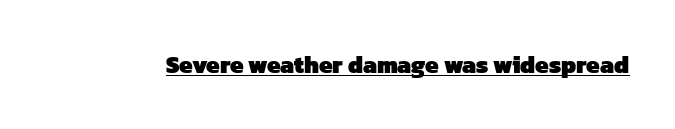
{"bold": "yes", "underline": "yes", "letter_spacing": "normal", "letter_spacing_em": 0.0, "glyph_px": 24}
